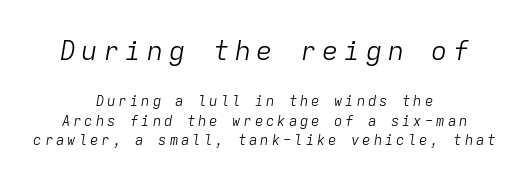
{"italic": "yes", "lean": "right", "slant_degrees": 9, "bold": "no", "underline": "no", "align": "center", "line_spacing": "normal", "line_spacing_ratio": 1.39, "letter_spacing": "wide", "letter_spacing_em": 0.21, "larger_block": "first", "size_ratio": 1.93, "glyph_px": 27}
